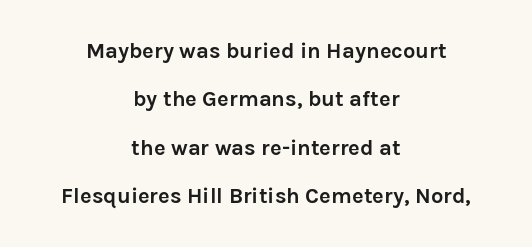
Q: Is the text bold? A: Yes.
Q: Is the text italic (slanted)? A: No, it is upright.
Q: Is the text underlined? A: No.
Q: How is the paragraph aligned? A: Centered.
Q: Is the spacing between letters normal or unusually wide? A: Normal.
Q: Is the spacing between lines tight, normal or loose? A: Loose.
